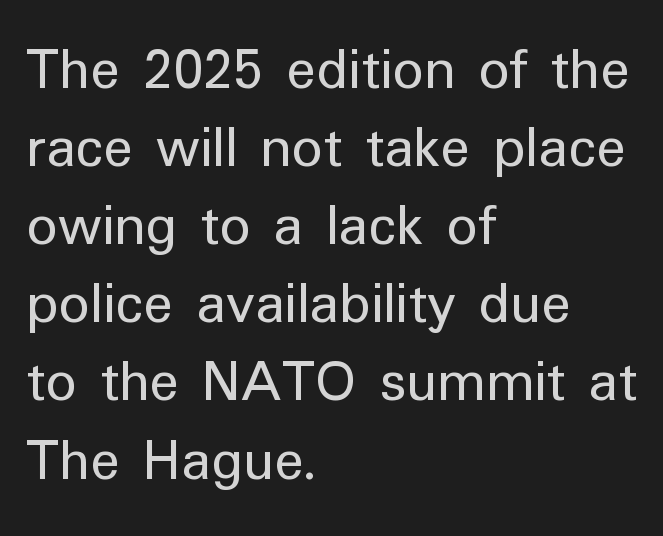
The zone under the glyphs is completely vacant. Stroke mass is kept to a normal reading level or below. The face used here is a sans, in the tradition of grotesques and geometrics. The rendering uses a moderate line-height, typical for paragraphs.
